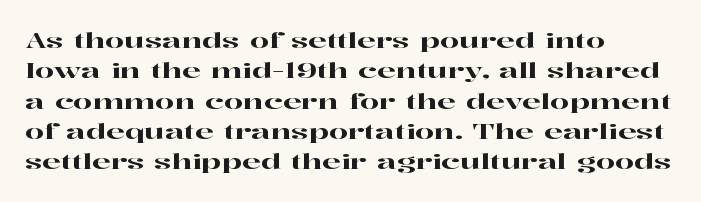
{"italic": "no", "underline": "no", "align": "left", "line_spacing": "normal", "line_spacing_ratio": 1.38, "letter_spacing": "normal", "letter_spacing_em": 0.0, "glyph_px": 22}
